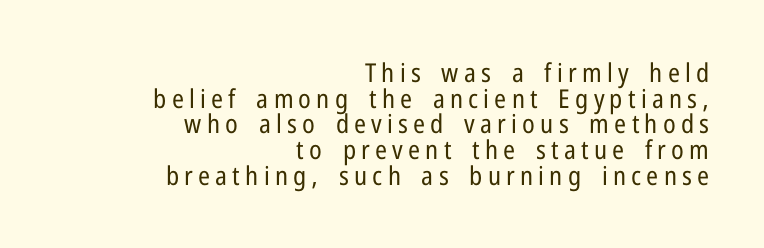
In terms of leading, this rendering errs on the cramped side. When letters stand straight like this, we call the style roman or upright. These glyphs show unthickened strokes, regular width or finer. The gap between lines stays unmarked. Does extra space separate the letters? Yes, quite a lot of it.
